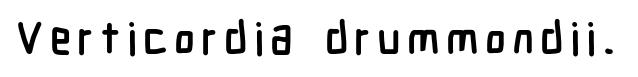
{"serif": "no", "italic": "no", "bold": "yes", "weight": "semibold", "width": "condensed", "stroke_contrast": "low", "x_height": "medium", "monospaced": "no", "underline": "no", "glyph_px": 44}
